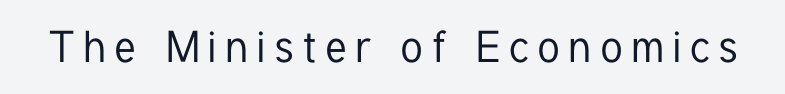
Q: Is the text italic (slanted)? A: No, it is upright.
Q: Is the typeface a serif or a sans-serif typeface? A: Sans-serif.
Q: Is the text underlined? A: No.
Q: Width (condensed, normal, or wide)? A: Condensed.
Q: Stroke contrast? A: Low.
Q: x-height? A: Medium.
Q: Monospaced? A: No.
